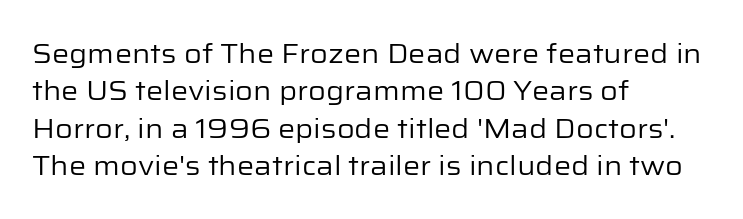
The image shows 27 px text type, upright; set left-aligned, normal line spacing (1.38x), normal letter spacing, not underlined.
